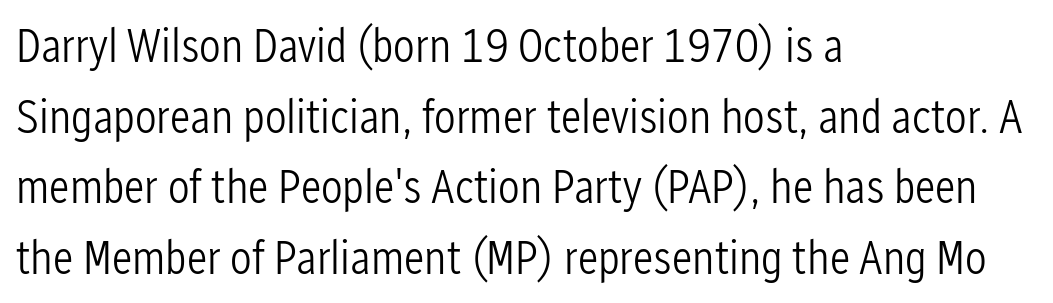
The image shows 48 px light, condensed sans-serif type, upright; set left-aligned, normal line spacing (1.47x), normal letter spacing, not underlined; low stroke contrast and a medium x-height.
